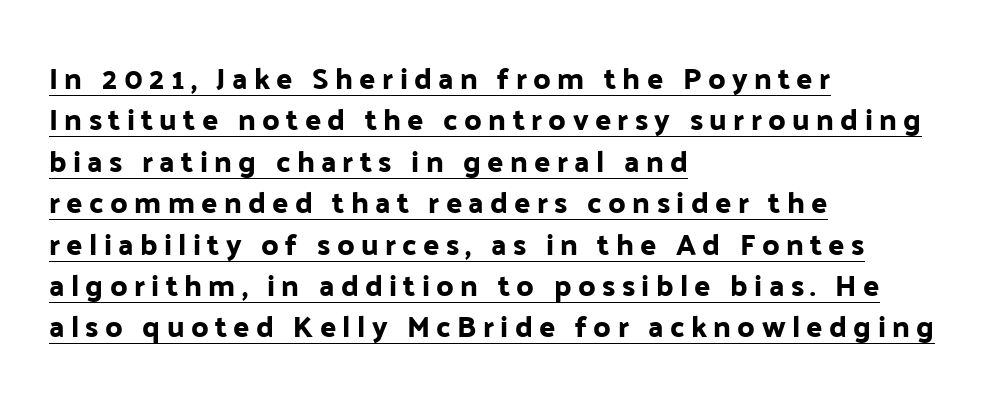
{"serif": "no", "italic": "no", "width": "normal", "stroke_contrast": "low", "x_height": "medium", "monospaced": "no", "underline": "yes", "align": "left", "line_spacing": "normal", "line_spacing_ratio": 1.38, "letter_spacing": "wide", "letter_spacing_em": 0.21, "glyph_px": 30}
